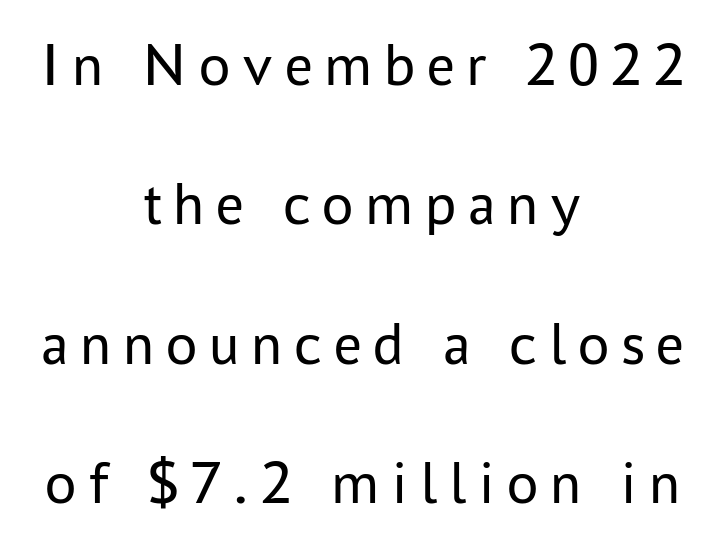
The image shows 62 px regular-weight sans-serif type, upright; set centered, loose line spacing (2.25x), not underlined; low stroke contrast and a medium x-height.
